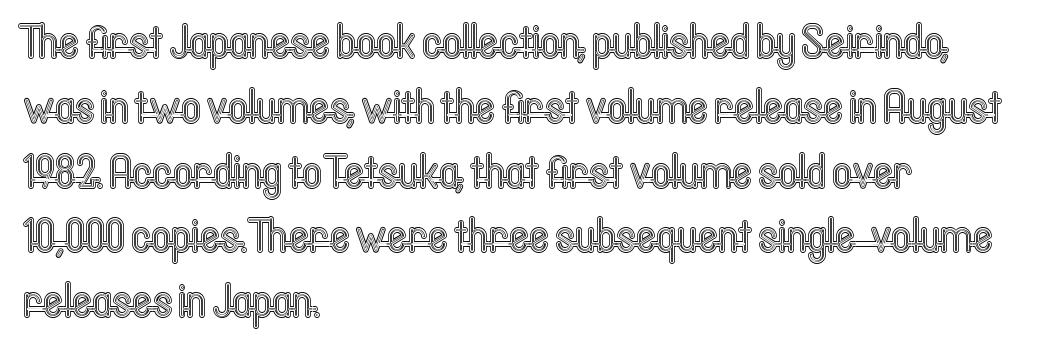
{"italic": "no", "width": "condensed", "x_height": "medium", "monospaced": "no", "underline": "no", "align": "left", "line_spacing": "normal", "line_spacing_ratio": 1.35, "letter_spacing": "normal", "letter_spacing_em": 0.0, "glyph_px": 48}
